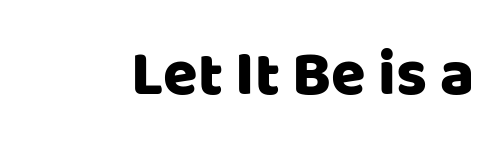
Does extra space separate the letters? No, they use regular spacing. Ordinary non-slanted type is in use. Note the varied advance widths — an 'i' is clearly narrower than an 'm'. A sans-serif font was chosen for this passage. A clean baseline with only descenders dipping below it.
